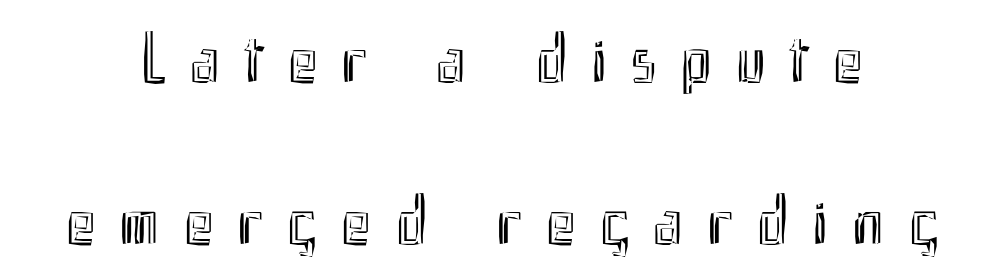
{"italic": "no", "width": "condensed", "x_height": "small", "monospaced": "no", "underline": "no", "line_spacing": "loose", "line_spacing_ratio": 2.25, "letter_spacing": "wide", "letter_spacing_em": 0.33, "glyph_px": 72}
